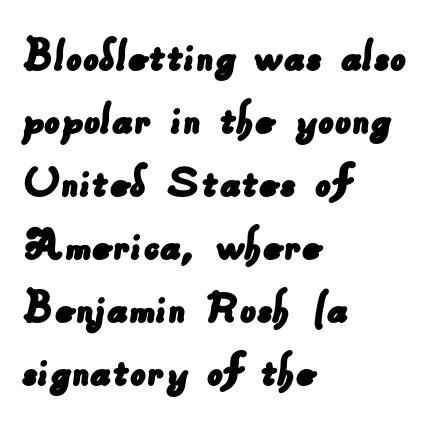
Do the characters align in a grid? No, the font is proportional. A bare baseline throughout the passage. Words appear dense and cohesive because spacing is normal. In CSS terms this would be text-align: left. The leading is moderate, giving the passage an even texture.
